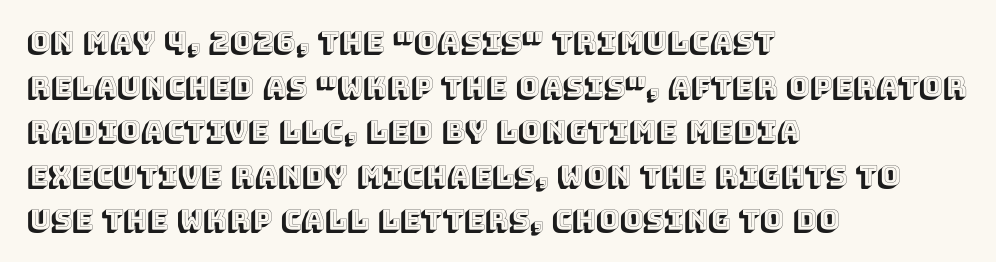
Q: Is the text italic (slanted)? A: No, it is upright.
Q: Is the text underlined? A: No.
Q: How is the paragraph aligned? A: Left-aligned.
Q: Is the spacing between letters normal or unusually wide? A: Normal.
Q: Is the spacing between lines tight, normal or loose? A: Normal.
Q: Width (condensed, normal, or wide)? A: Normal.
Q: x-height? A: Large.
Q: Monospaced? A: No.
